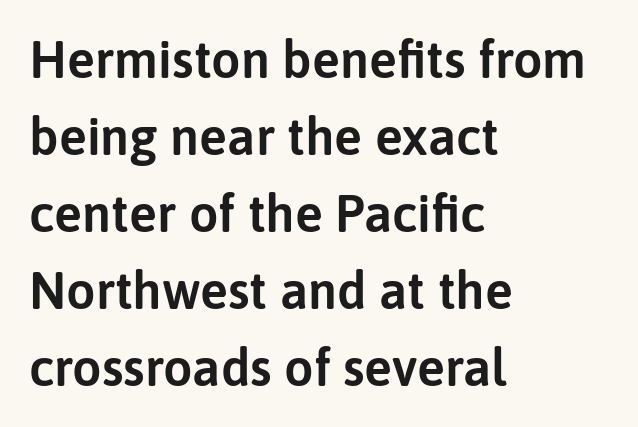
Only glyphs here, with clear space below each row. The typeface chosen for these lines omits serifs. Tall strokes in this sample are plumb rather than angled. The face used here is proportionally spaced, like ordinary book or web type. There is no visible air inserted between adjacent glyphs. Reading down the block, your eye returns to a fixed left position each line.
